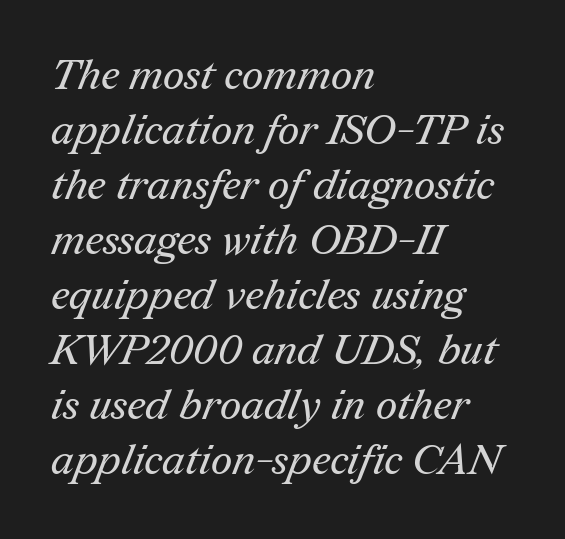
Q: Is the text bold? A: No.
Q: Is the typeface a serif or a sans-serif typeface? A: Serif.
Q: Is the text underlined? A: No.
Q: How is the paragraph aligned? A: Left-aligned.
Q: Is the spacing between letters normal or unusually wide? A: Normal.
Q: Is the spacing between lines tight, normal or loose? A: Normal.
Q: Width (condensed, normal, or wide)? A: Normal.
Q: Stroke contrast? A: Medium.
Q: x-height? A: Medium.
Q: Monospaced? A: No.
